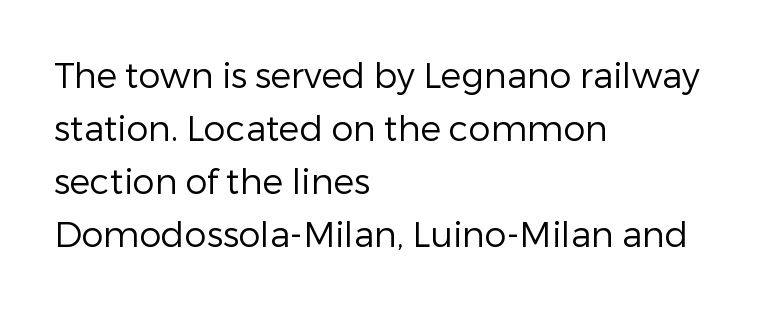
Q: Is the text bold? A: No.
Q: Is the text italic (slanted)? A: No, it is upright.
Q: Is the typeface a serif or a sans-serif typeface? A: Sans-serif.
Q: Is the text underlined? A: No.
Q: How is the paragraph aligned? A: Left-aligned.
Q: Is the spacing between letters normal or unusually wide? A: Normal.
Q: Is the spacing between lines tight, normal or loose? A: Normal.
Q: Width (condensed, normal, or wide)? A: Normal.
Q: Stroke contrast? A: Low.
Q: x-height? A: Medium.
Q: Monospaced? A: No.
